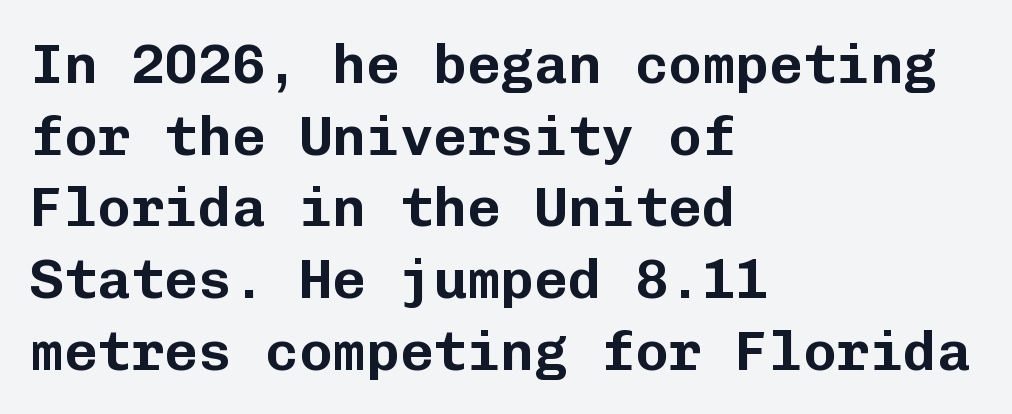
Q: Is the text italic (slanted)? A: No, it is upright.
Q: Is the typeface a serif or a sans-serif typeface? A: Sans-serif.
Q: Is the text underlined? A: No.
Q: How is the paragraph aligned? A: Left-aligned.
Q: Is the spacing between letters normal or unusually wide? A: Normal.
Q: Is the spacing between lines tight, normal or loose? A: Normal.
Q: Width (condensed, normal, or wide)? A: Normal.
Q: Stroke contrast? A: Low.
Q: x-height? A: Medium.
Q: Monospaced? A: Yes.
